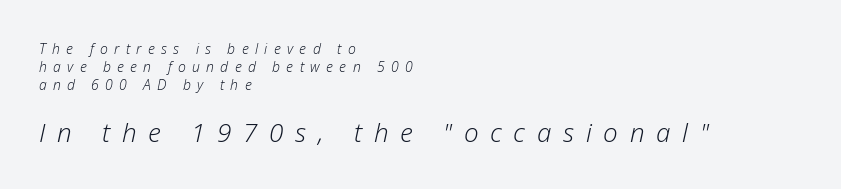
{"italic": "yes", "lean": "right", "slant_degrees": 12, "bold": "no", "underline": "no", "align": "left", "line_spacing": "normal", "line_spacing_ratio": 1.29, "letter_spacing": "wide", "letter_spacing_em": 0.45, "larger_block": "second", "size_ratio": 1.86, "glyph_px": 26}
